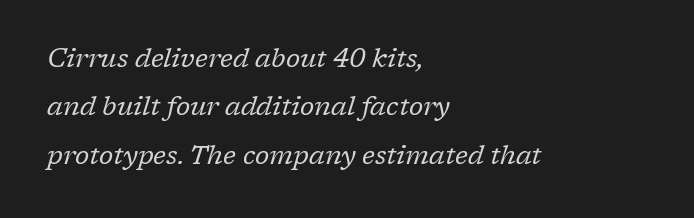
Q: Is the text bold? A: No.
Q: Is the text italic (slanted)? A: Yes, it leans right by about 17 degrees.
Q: Is the text underlined? A: No.
Q: How is the paragraph aligned? A: Left-aligned.
Q: Is the spacing between letters normal or unusually wide? A: Normal.
